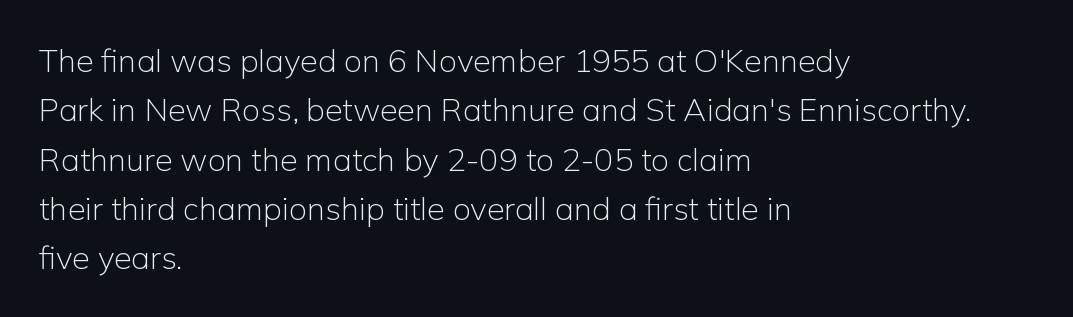
The rendering shows plain stroke endings on the letterforms — a sans-serif design. Stem width sits at or under what a default text font uses. Line spacing here is normal. Nobody drew a line under any word here. Tracking here is standard; glyphs follow each other at the usual distance. Note the varied advance widths — an 'i' is clearly narrower than an 'm'.
